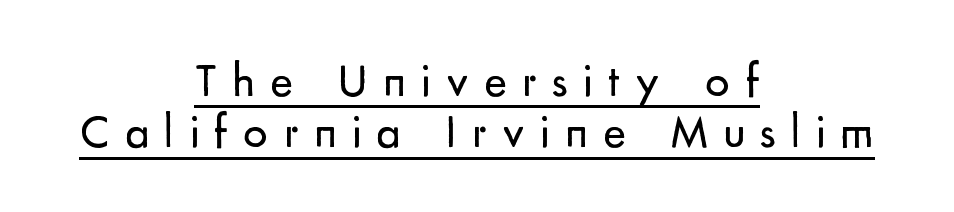
The image shows 48 px regular-weight sans-serif type, upright; set centered, tight line spacing (1.07x), unusually wide letter spacing (+0.32 em), underlined; low stroke contrast and a small x-height.
